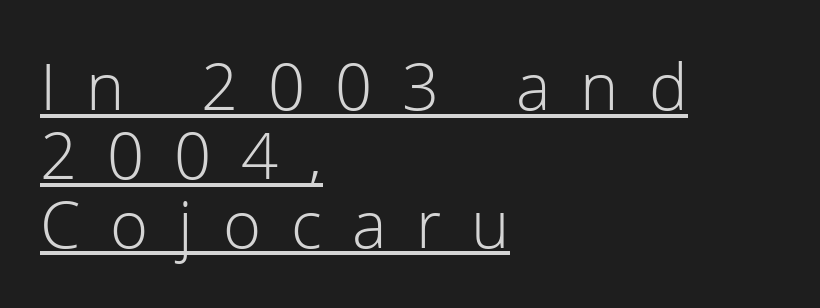
Q: Is the text bold? A: No.
Q: Is the text italic (slanted)? A: No, it is upright.
Q: Is the typeface a serif or a sans-serif typeface? A: Sans-serif.
Q: Is the text underlined? A: Yes.
Q: How is the paragraph aligned? A: Left-aligned.
Q: Is the spacing between letters normal or unusually wide? A: Unusually wide.
Q: Is the spacing between lines tight, normal or loose? A: Tight.
Q: Width (condensed, normal, or wide)? A: Normal.
Q: Stroke contrast? A: Low.
Q: x-height? A: Medium.
Q: Monospaced? A: No.
